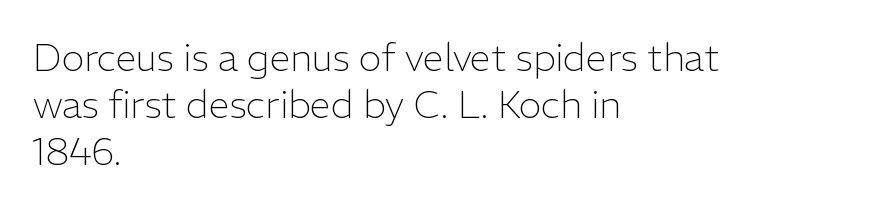
A typesetter would call this proportional, since set widths differ per character. This sample uses a sans-serif face. Characters remain perfectly vertical along every line. Descenders are the only things crossing below the line.
